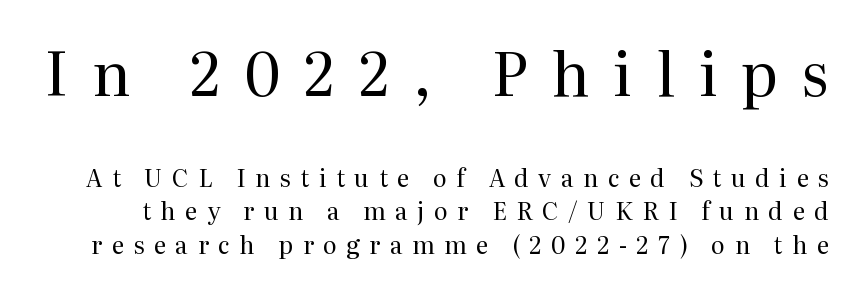
{"serif": "yes", "italic": "no", "bold": "no", "weight": "regular", "width": "normal", "stroke_contrast": "medium", "x_height": "medium", "monospaced": "no", "underline": "no", "line_spacing": "normal", "line_spacing_ratio": 1.41, "letter_spacing": "wide", "letter_spacing_em": 0.39, "larger_block": "first", "size_ratio": 2.5, "glyph_px": 60}
